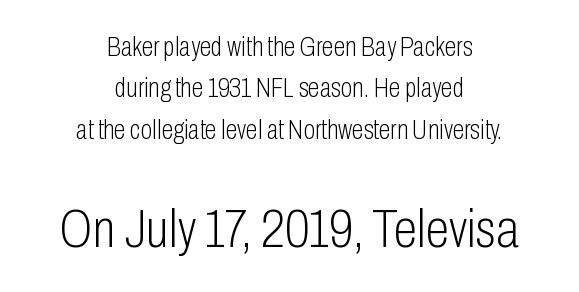
The image shows 54 px light, condensed sans-serif type, upright; set centered, normal line spacing (1.53x), normal letter spacing, not underlined; the second (bottom) block is 2.0x larger; low stroke contrast and a medium x-height.
